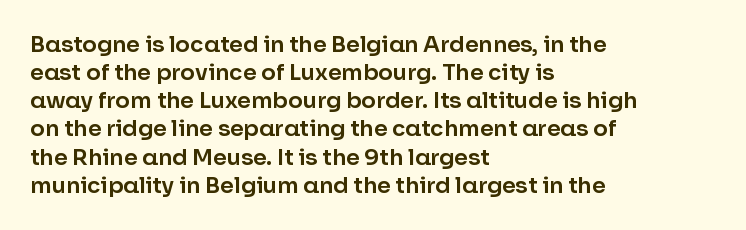
Q: Is the text italic (slanted)? A: No, it is upright.
Q: Is the text underlined? A: No.
Q: How is the paragraph aligned? A: Left-aligned.
Q: Is the spacing between letters normal or unusually wide? A: Normal.
Q: Is the spacing between lines tight, normal or loose? A: Normal.
